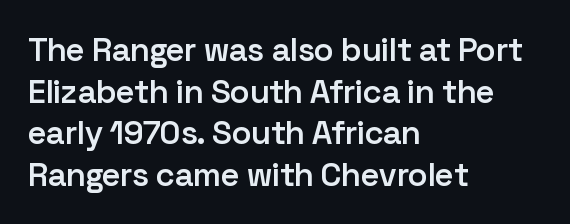
Characters remain perfectly vertical along every line. Inter-character spacing is left at the font's built-in metrics. Regarding leading, the lines here are spaced in the standard way. To sum up the face: it is a sans, with no serifs. Looks like regular typesetting: each glyph gets only the width it needs.
